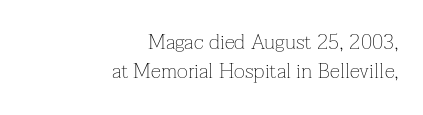
The image shows 21 px text type, upright; set right-aligned, normal line spacing (1.4x), normal letter spacing, not underlined.
